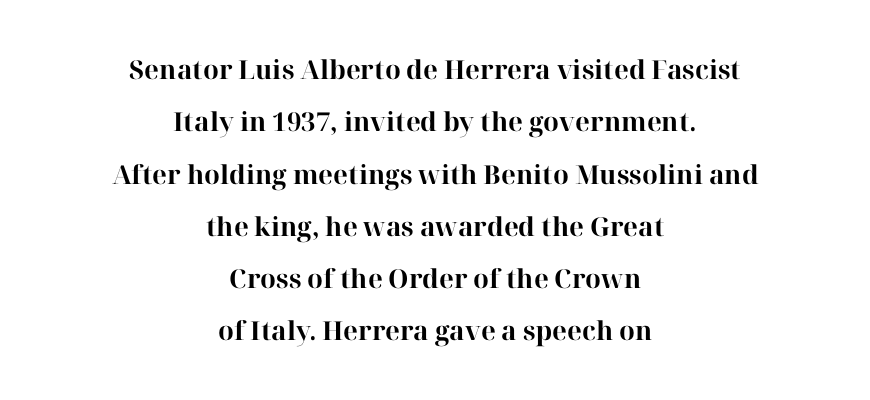
Q: Is the text bold? A: Yes.
Q: Is the text italic (slanted)? A: No, it is upright.
Q: Is the text underlined? A: No.
Q: How is the paragraph aligned? A: Centered.
Q: Is the spacing between letters normal or unusually wide? A: Normal.
Q: Is the spacing between lines tight, normal or loose? A: Loose.
